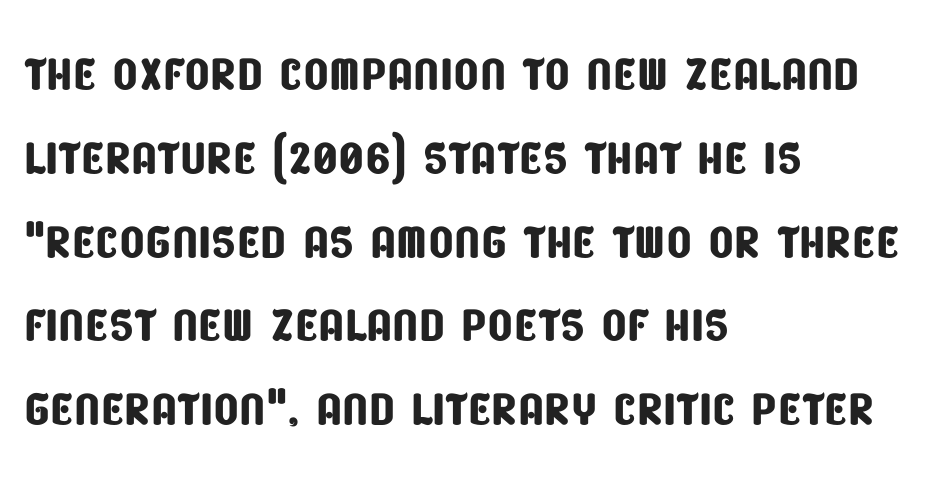
{"serif": "no", "width": "condensed", "stroke_contrast": "low", "x_height": "large", "monospaced": "no", "underline": "no", "align": "left", "line_spacing": "normal", "line_spacing_ratio": 1.27, "letter_spacing": "normal", "letter_spacing_em": 0.0, "glyph_px": 66}
